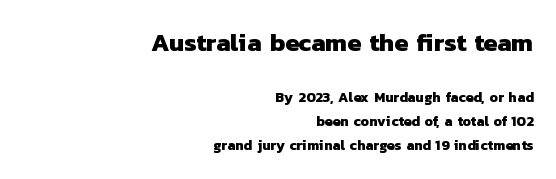
{"bold": "yes", "underline": "no", "align": "right", "line_spacing_ratio": 1.71, "letter_spacing": "normal", "letter_spacing_em": 0.0, "larger_block": "first", "size_ratio": 1.79, "glyph_px": 25}
